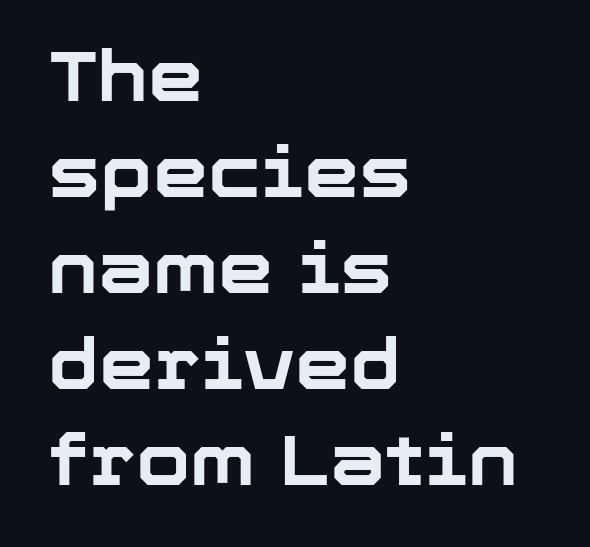
{"serif": "no", "italic": "no", "bold": "yes", "weight": "bold", "width": "normal", "stroke_contrast": "low", "x_height": "medium", "monospaced": "no", "underline": "no", "align": "left", "line_spacing": "normal", "line_spacing_ratio": 1.37, "letter_spacing": "normal", "letter_spacing_em": 0.0, "glyph_px": 70}
